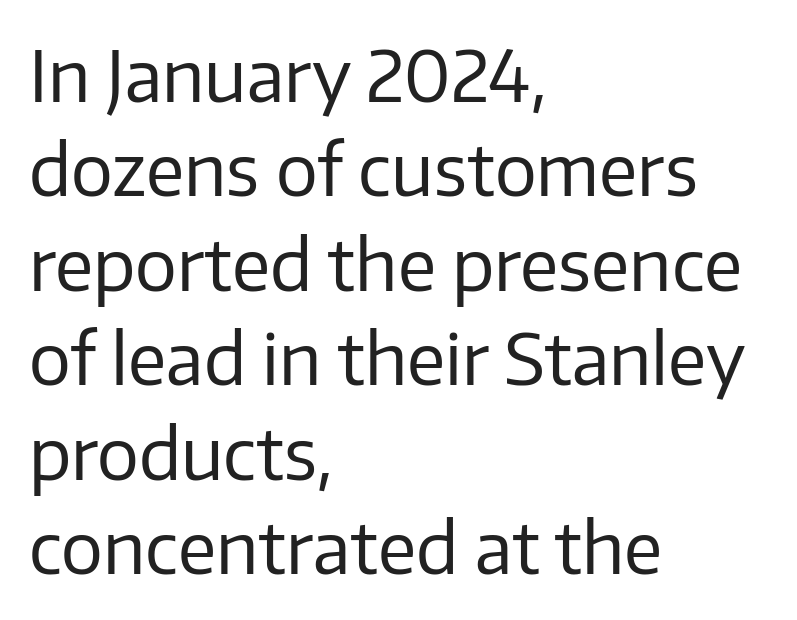
{"serif": "no", "italic": "no", "bold": "no", "weight": "regular", "width": "normal", "stroke_contrast": "low", "x_height": "medium", "monospaced": "no", "underline": "no", "align": "left", "line_spacing": "normal", "line_spacing_ratio": 1.35, "letter_spacing": "normal", "letter_spacing_em": 0.0, "glyph_px": 70}
